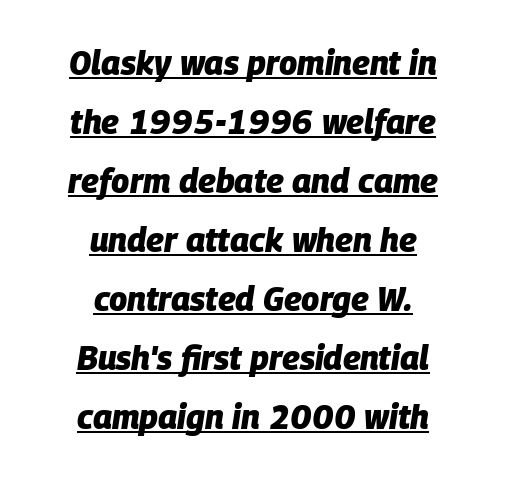
{"italic": "yes", "lean": "right", "slant_degrees": 9, "bold": "yes", "weight": "heavy", "width": "normal", "stroke_contrast": "low", "x_height": "large", "monospaced": "no", "underline": "yes", "align": "center", "line_spacing_ratio": 1.79, "letter_spacing": "normal", "letter_spacing_em": 0.0, "glyph_px": 33}
